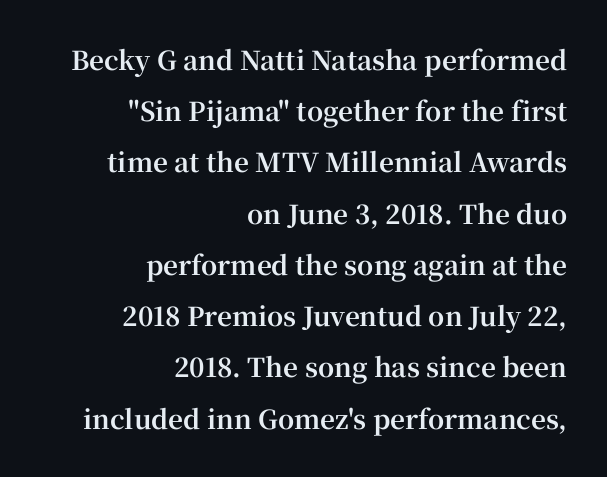
The image shows 26 px bold type, upright; set right-aligned, loose line spacing (1.97x), normal letter spacing, not underlined.
